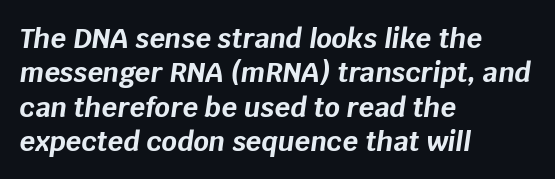
{"italic": "yes", "lean": "right", "slant_degrees": 8, "bold": "yes", "underline": "no", "align": "left", "line_spacing": "normal", "line_spacing_ratio": 1.27, "letter_spacing": "normal", "letter_spacing_em": 0.0, "glyph_px": 27}
